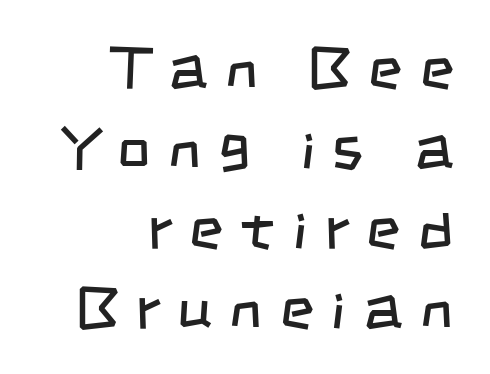
Q: Is the text bold? A: No.
Q: Is the typeface a serif or a sans-serif typeface? A: Sans-serif.
Q: Is the text underlined? A: No.
Q: How is the paragraph aligned? A: Right-aligned.
Q: Is the spacing between letters normal or unusually wide? A: Unusually wide.
Q: Is the spacing between lines tight, normal or loose? A: Normal.
Q: Width (condensed, normal, or wide)? A: Condensed.
Q: Stroke contrast? A: Low.
Q: x-height? A: Large.
Q: Monospaced? A: No.
